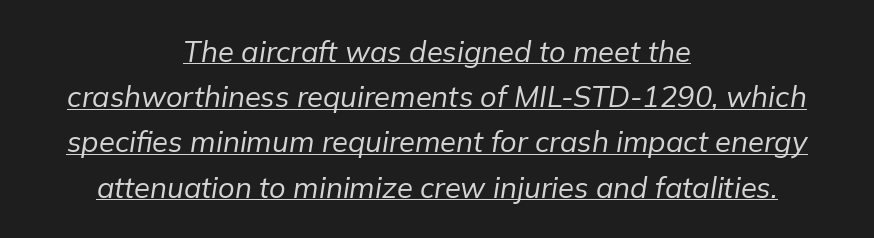
Q: Is the text bold? A: No.
Q: Is the text italic (slanted)? A: Yes, it leans right by about 9 degrees.
Q: Is the text underlined? A: Yes.
Q: How is the paragraph aligned? A: Centered.
Q: Is the spacing between letters normal or unusually wide? A: Normal.
Q: Is the spacing between lines tight, normal or loose? A: Normal.
Q: Width (condensed, normal, or wide)? A: Normal.
Q: Stroke contrast? A: Low.
Q: x-height? A: Medium.
Q: Monospaced? A: No.
